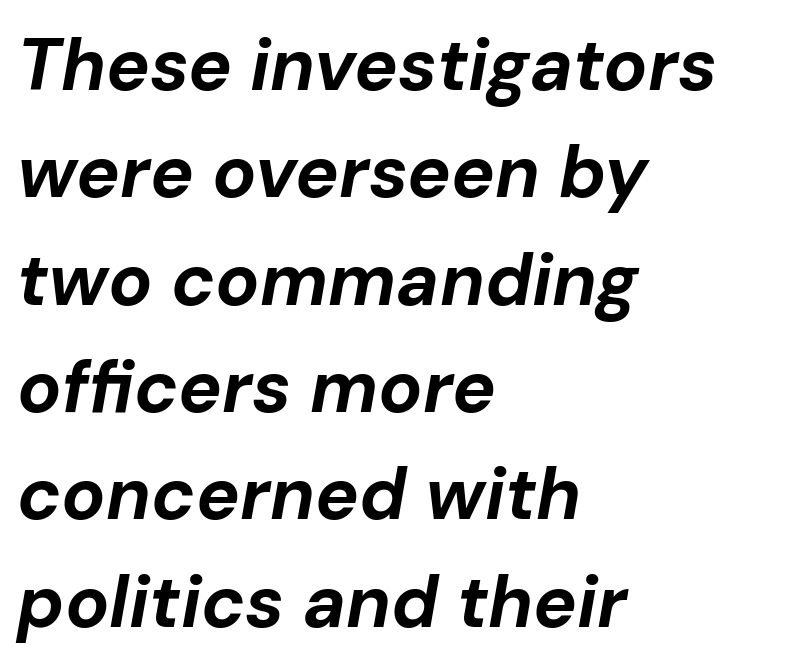
{"italic": "yes", "lean": "right", "slant_degrees": 10, "bold": "yes", "weight": "bold", "width": "normal", "stroke_contrast": "low", "x_height": "medium", "monospaced": "no", "underline": "no", "align": "left", "line_spacing": "normal", "line_spacing_ratio": 1.47, "letter_spacing": "normal", "letter_spacing_em": 0.0, "glyph_px": 73}
